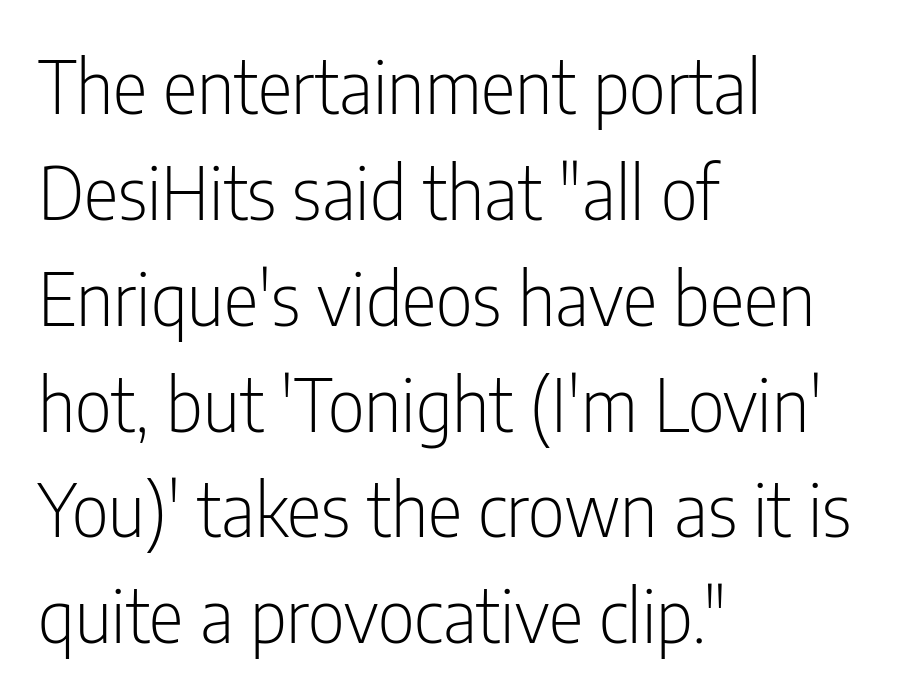
The image shows 73 px light, condensed sans-serif type, upright; set left-aligned, normal line spacing (1.45x), normal letter spacing, not underlined; low stroke contrast and a medium x-height.
